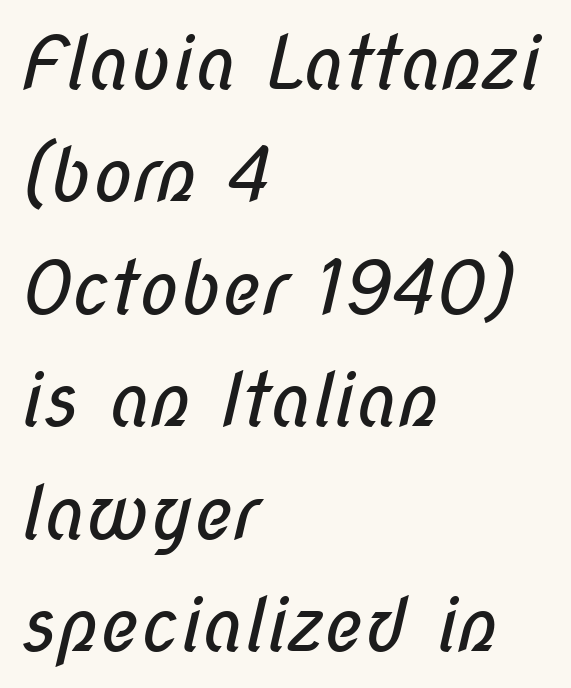
Q: Is the text bold? A: No.
Q: Is the typeface a serif or a sans-serif typeface? A: Sans-serif.
Q: Is the text underlined? A: No.
Q: How is the paragraph aligned? A: Left-aligned.
Q: Is the spacing between letters normal or unusually wide? A: Normal.
Q: Is the spacing between lines tight, normal or loose? A: Normal.
Q: Width (condensed, normal, or wide)? A: Condensed.
Q: Stroke contrast? A: Low.
Q: x-height? A: Medium.
Q: Monospaced? A: No.
